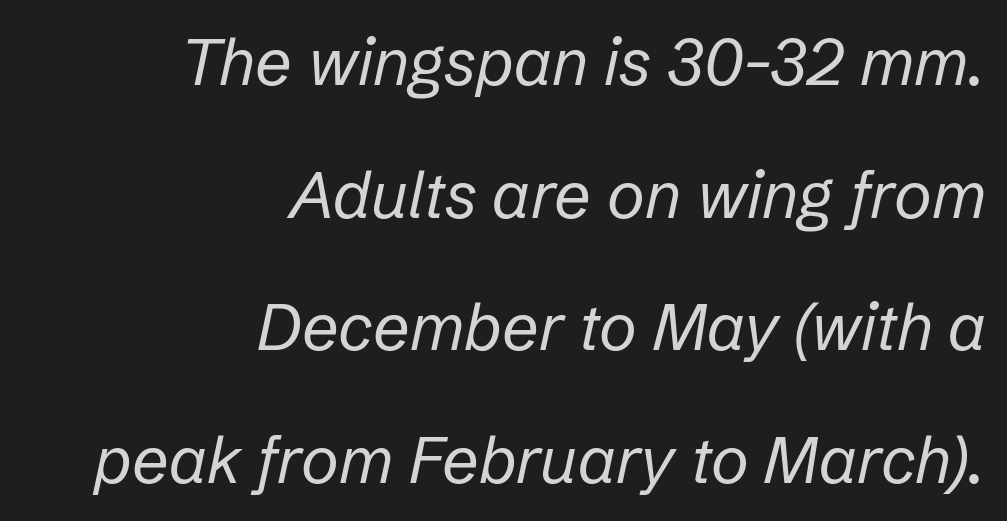
{"italic": "yes", "lean": "right", "slant_degrees": 12, "bold": "no", "weight": "regular", "width": "normal", "stroke_contrast": "low", "x_height": "medium", "monospaced": "no", "underline": "no", "align": "right", "line_spacing": "loose", "line_spacing_ratio": 2.04, "letter_spacing": "normal", "letter_spacing_em": 0.0, "glyph_px": 65}
